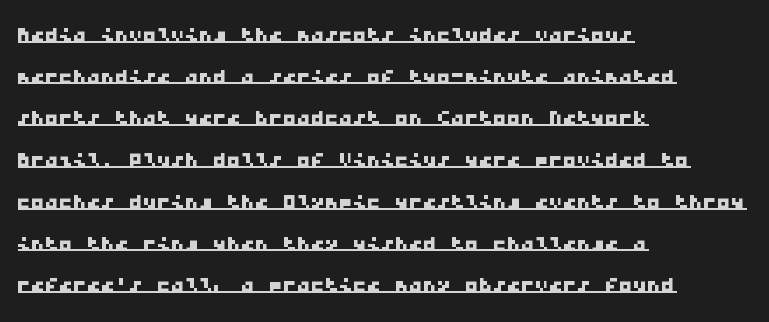
The image shows 28 px wide sans-serif type, monospaced; set left-aligned, normal line spacing (1.49x), normal letter spacing, underlined; low stroke contrast and a medium x-height.
